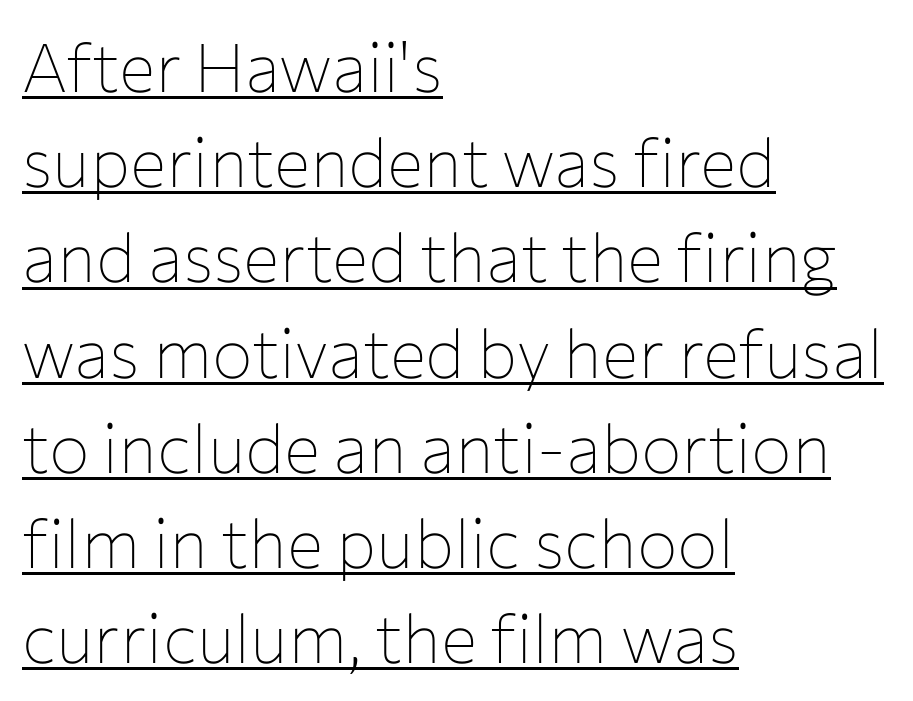
Q: Is the text bold? A: No.
Q: Is the text italic (slanted)? A: No, it is upright.
Q: Is the typeface a serif or a sans-serif typeface? A: Sans-serif.
Q: Is the text underlined? A: Yes.
Q: How is the paragraph aligned? A: Left-aligned.
Q: Is the spacing between letters normal or unusually wide? A: Normal.
Q: Is the spacing between lines tight, normal or loose? A: Normal.
Q: Width (condensed, normal, or wide)? A: Normal.
Q: Stroke contrast? A: Low.
Q: x-height? A: Medium.
Q: Monospaced? A: No.
